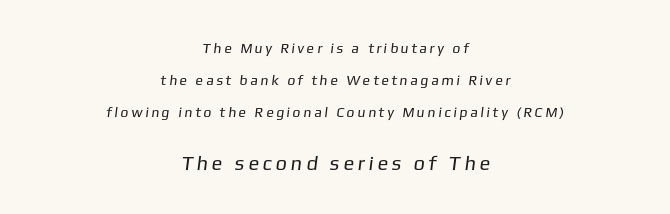
The image shows 20 px text type; set centered, loose line spacing (2.28x), not underlined; the second (bottom) block is 1.43x larger.
